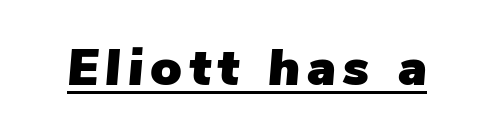
Q: Is the text italic (slanted)? A: Yes, it leans right by about 5 degrees.
Q: Is the text underlined? A: Yes.
Q: Width (condensed, normal, or wide)? A: Normal.
Q: Stroke contrast? A: Low.
Q: x-height? A: Medium.
Q: Monospaced? A: No.
